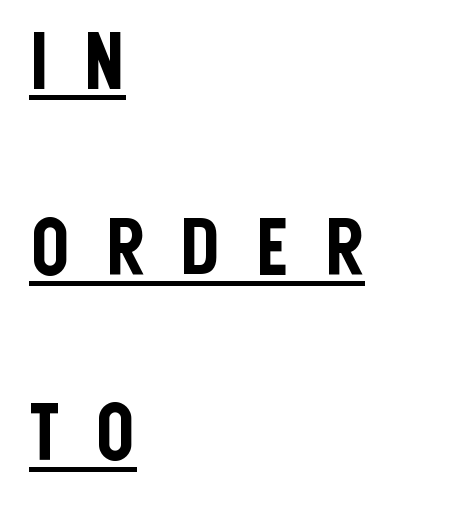
{"serif": "no", "italic": "no", "width": "condensed", "stroke_contrast": "low", "x_height": "large", "monospaced": "no", "underline": "yes", "align": "left", "line_spacing": "loose", "line_spacing_ratio": 2.35, "letter_spacing": "wide", "letter_spacing_em": 0.42, "glyph_px": 79}
